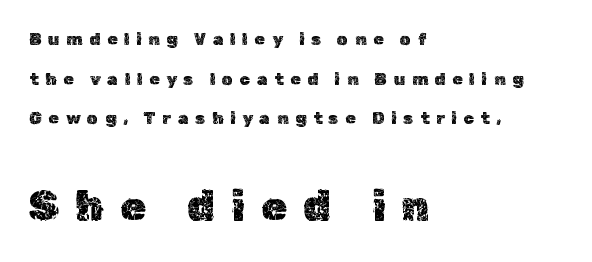
The image shows 42 px text type, upright; set left-aligned, loose line spacing (2.33x), unusually wide letter spacing (+0.39 em), not underlined; the second (bottom) block is 2.47x larger; a medium x-height.
